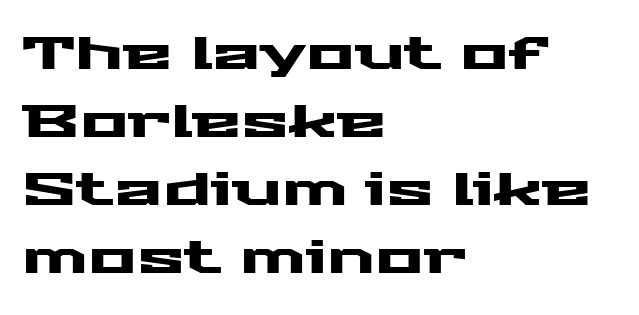
The image shows 45 px wide sans-serif type, upright; set left-aligned, normal line spacing (1.51x), normal letter spacing, not underlined; medium stroke contrast and a medium x-height.
